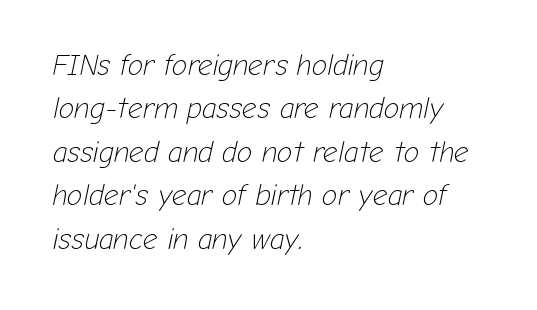
Q: Is the text bold? A: No.
Q: Is the text italic (slanted)? A: Yes, it leans right by about 12 degrees.
Q: Is the text underlined? A: No.
Q: How is the paragraph aligned? A: Left-aligned.
Q: Is the spacing between letters normal or unusually wide? A: Normal.
Q: Is the spacing between lines tight, normal or loose? A: Normal.
Q: Width (condensed, normal, or wide)? A: Normal.
Q: Stroke contrast? A: Low.
Q: x-height? A: Medium.
Q: Monospaced? A: No.
